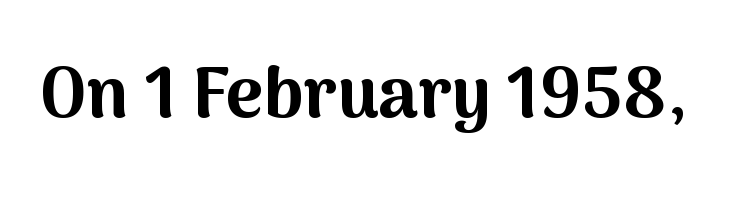
This sample uses plain, unmodified letter spacing. Style check: upright. The space beneath each line is pristine and unruled. The rendering uses a bold face; every stroke is thick and dark.
